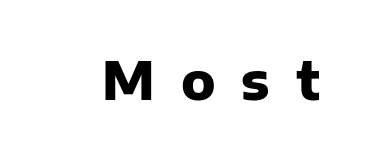
Q: Is the text bold? A: Yes.
Q: Is the text italic (slanted)? A: No, it is upright.
Q: Is the typeface a serif or a sans-serif typeface? A: Sans-serif.
Q: Is the text underlined? A: No.
Q: Is the spacing between letters normal or unusually wide? A: Unusually wide.
Q: Width (condensed, normal, or wide)? A: Normal.
Q: Stroke contrast? A: Low.
Q: x-height? A: Medium.
Q: Monospaced? A: No.
